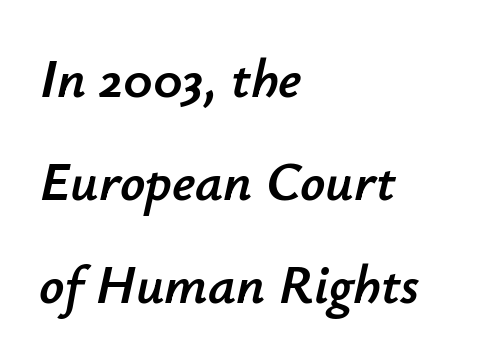
Clear beneath every line of the passage. Left-aligned paragraph, ragged on the right. The passage shown has conventional tracking throughout. The text carries the slant typical of an italic or oblique font. Looks like regular typesetting: each glyph gets only the width it needs.
